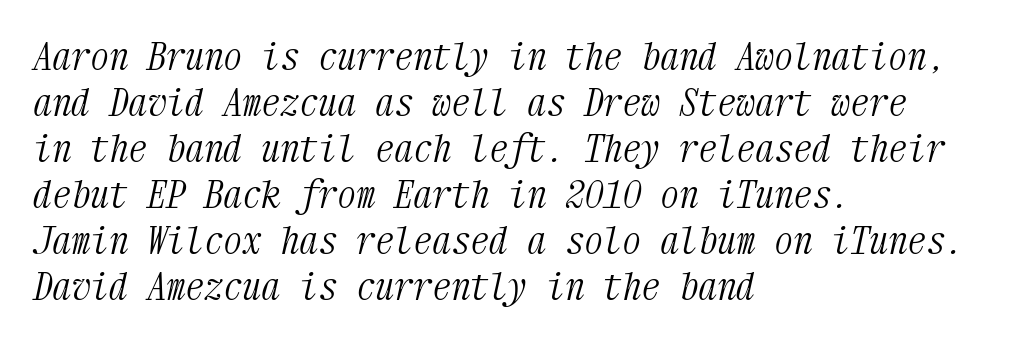
The type family on display is of the serif kind. The rendering uses typewriter-style spacing with identical character cells. These lines stack with their left ends in a neat column. Weight: in the light-to-regular range.
